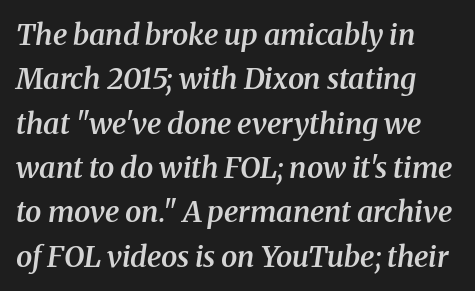
{"serif": "yes", "italic": "yes", "lean": "right", "slant_degrees": 8, "bold": "semi", "weight": "semibold", "width": "normal", "stroke_contrast": "medium", "x_height": "medium", "monospaced": "no", "underline": "no", "line_spacing": "normal", "line_spacing_ratio": 1.53, "letter_spacing": "normal", "letter_spacing_em": 0.0, "glyph_px": 29}
